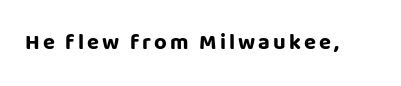
Q: Is the text bold? A: Yes.
Q: Is the text italic (slanted)? A: No, it is upright.
Q: Is the text underlined? A: No.
